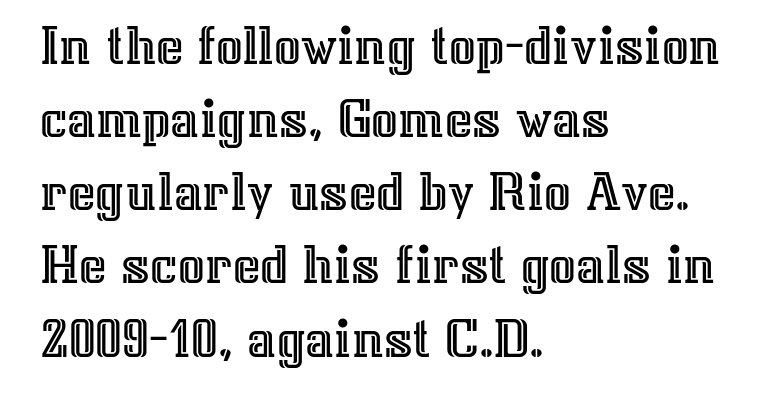
Q: Is the text italic (slanted)? A: No, it is upright.
Q: Is the text underlined? A: No.
Q: How is the paragraph aligned? A: Left-aligned.
Q: Is the spacing between letters normal or unusually wide? A: Normal.
Q: Width (condensed, normal, or wide)? A: Normal.
Q: x-height? A: Medium.
Q: Monospaced? A: No.
